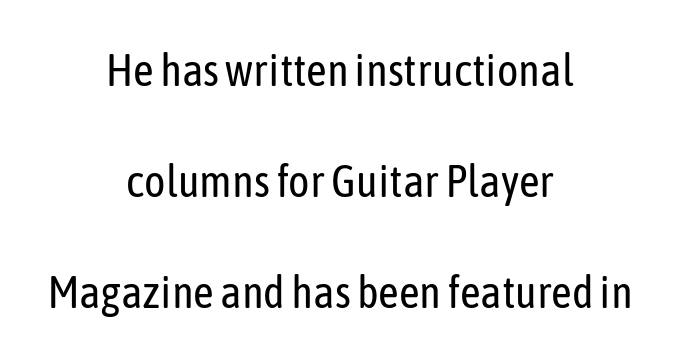
{"serif": "no", "italic": "no", "bold": "no", "weight": "regular", "width": "condensed", "stroke_contrast": "low", "x_height": "medium", "monospaced": "no", "underline": "no", "align": "center", "line_spacing": "loose", "line_spacing_ratio": 2.47, "letter_spacing": "normal", "letter_spacing_em": 0.0, "glyph_px": 45}
